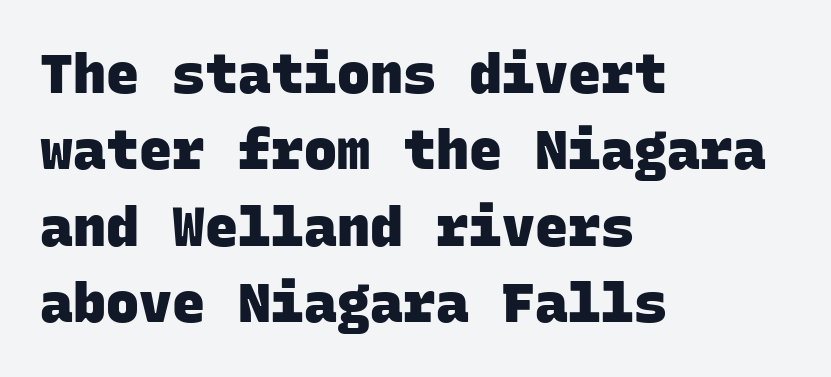
Typographically, this falls in the sans-serif category. Inter-character spacing is left at the font's built-in metrics. Horizontal bands of white between lines are of average thickness. The compositor pushed each line to the left boundary. Weight: bold. Bare-footed words on every line.
